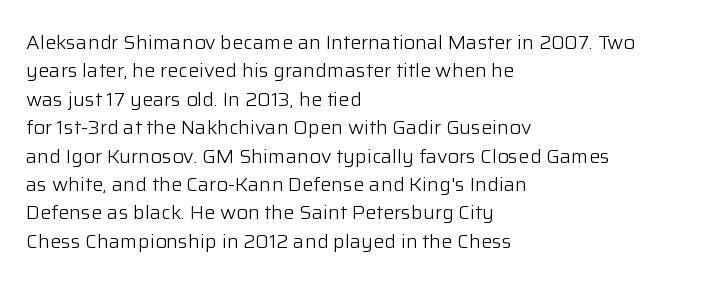
{"italic": "no", "bold": "no", "underline": "no", "align": "left", "line_spacing": "normal", "line_spacing_ratio": 1.42, "letter_spacing": "normal", "letter_spacing_em": 0.0, "glyph_px": 20}
